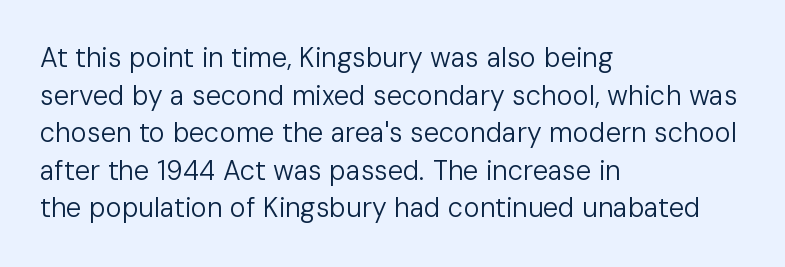
{"italic": "no", "bold": "no", "underline": "no", "align": "left", "line_spacing": "normal", "line_spacing_ratio": 1.39, "letter_spacing": "normal", "letter_spacing_em": 0.0, "glyph_px": 27}
